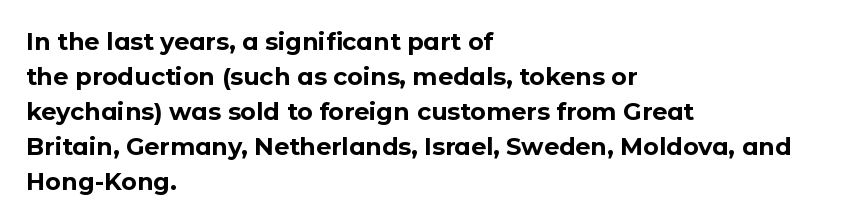
{"italic": "no", "bold": "yes", "underline": "no", "align": "left", "line_spacing": "normal", "line_spacing_ratio": 1.46, "letter_spacing": "normal", "letter_spacing_em": 0.0, "glyph_px": 24}
